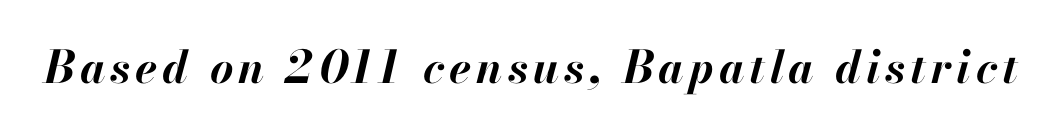
Q: Is the text bold? A: Yes.
Q: Is the text italic (slanted)? A: Yes, it leans right by about 13 degrees.
Q: Is the text underlined? A: No.
Q: Width (condensed, normal, or wide)? A: Normal.
Q: Stroke contrast? A: High.
Q: x-height? A: Small.
Q: Monospaced? A: No.
